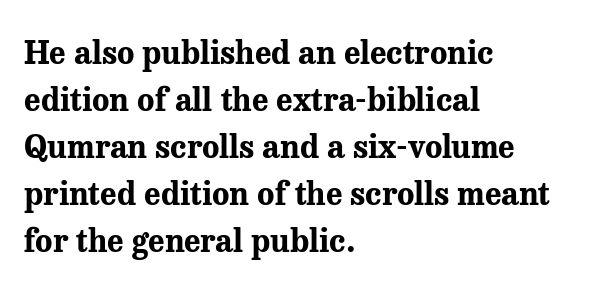
Q: Is the text bold? A: Yes.
Q: Is the text italic (slanted)? A: No, it is upright.
Q: Is the typeface a serif or a sans-serif typeface? A: Serif.
Q: Is the text underlined? A: No.
Q: How is the paragraph aligned? A: Left-aligned.
Q: Is the spacing between letters normal or unusually wide? A: Normal.
Q: Is the spacing between lines tight, normal or loose? A: Normal.
Q: Width (condensed, normal, or wide)? A: Normal.
Q: Stroke contrast? A: Medium.
Q: x-height? A: Medium.
Q: Monospaced? A: No.
